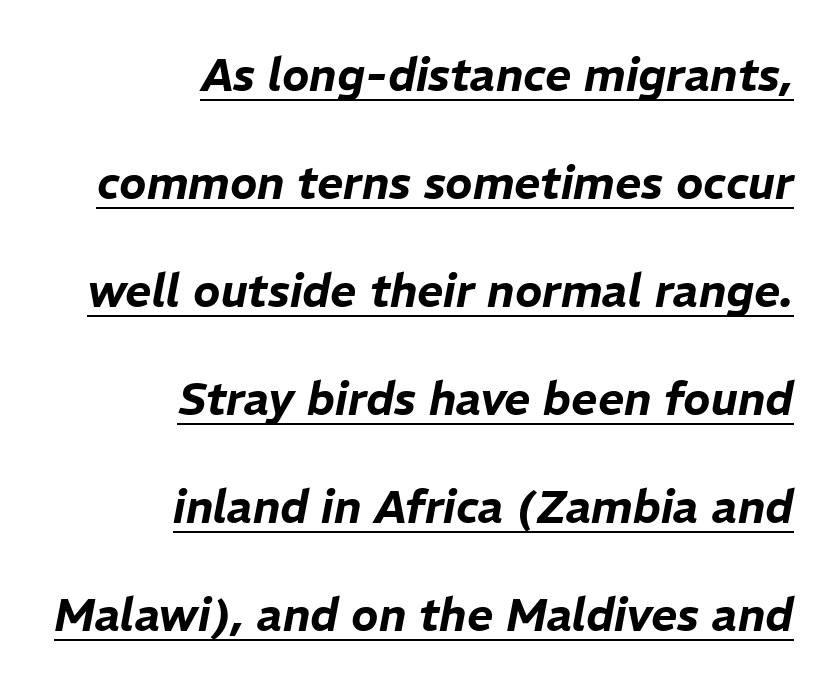
Q: Is the text italic (slanted)? A: Yes, it leans right by about 11 degrees.
Q: Is the text underlined? A: Yes.
Q: How is the paragraph aligned? A: Right-aligned.
Q: Is the spacing between letters normal or unusually wide? A: Normal.
Q: Is the spacing between lines tight, normal or loose? A: Loose.
Q: Width (condensed, normal, or wide)? A: Normal.
Q: Stroke contrast? A: Low.
Q: x-height? A: Medium.
Q: Monospaced? A: No.
